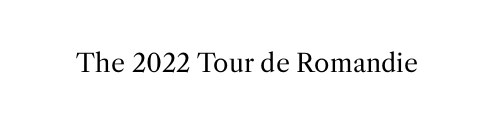
Q: Is the text bold? A: No.
Q: Is the text italic (slanted)? A: No, it is upright.
Q: Is the text underlined? A: No.
Q: Is the spacing between letters normal or unusually wide? A: Normal.
